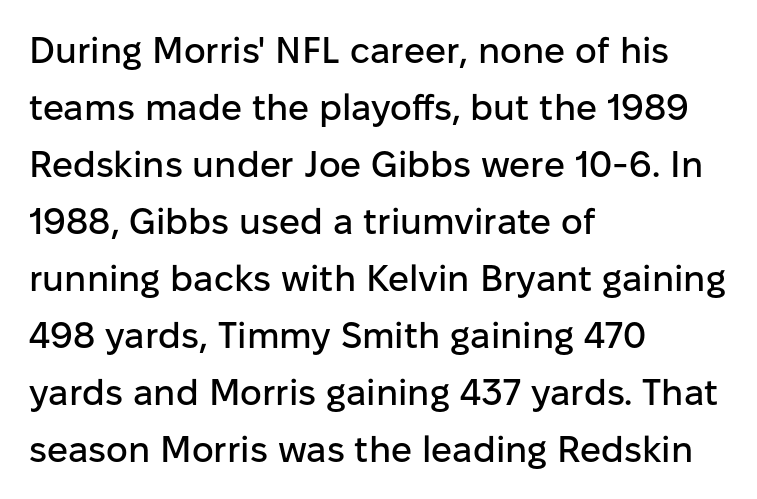
{"serif": "no", "italic": "no", "width": "normal", "stroke_contrast": "low", "x_height": "medium", "monospaced": "no", "underline": "no", "align": "left", "line_spacing": "normal", "line_spacing_ratio": 1.54, "letter_spacing": "normal", "letter_spacing_em": 0.0, "glyph_px": 37}
